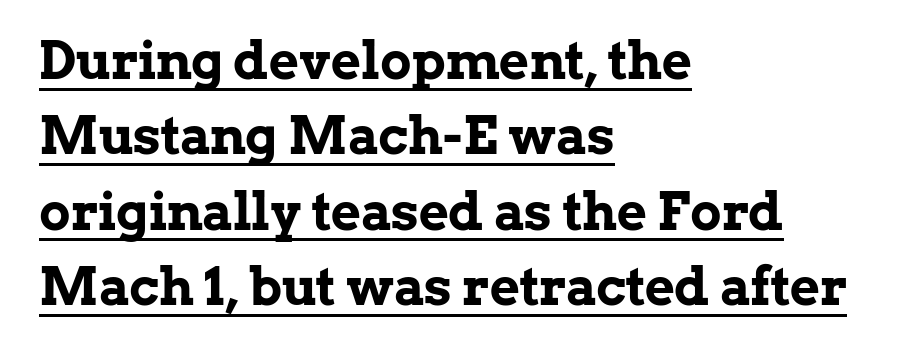
The image shows 52 px bold serif type, upright; set left-aligned, normal line spacing (1.45x), normal letter spacing, underlined; low stroke contrast and a medium x-height.
